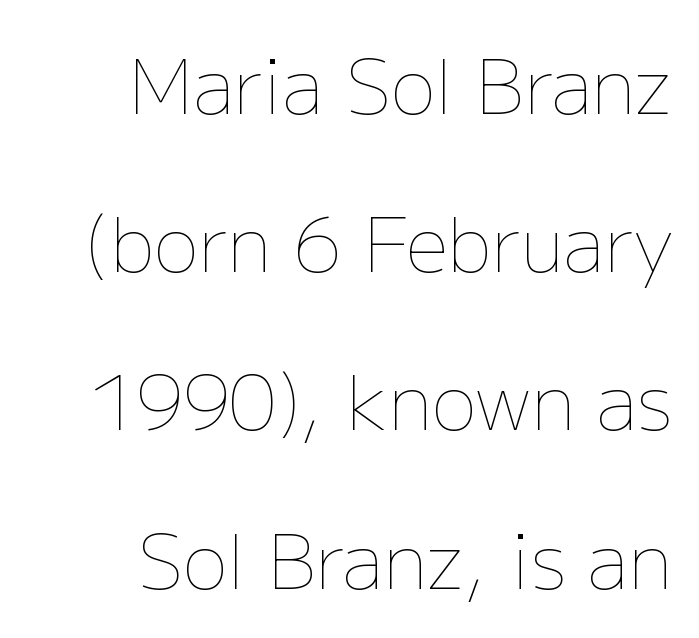
Weight class: somewhere from thin through regular. A great deal of white space separates one row of letters from the next. Glyph-to-glyph distance matches everyday printed text. Check the space under the baseline: it is left empty. The passage shown is typed in a proportional face where columns would drift.
